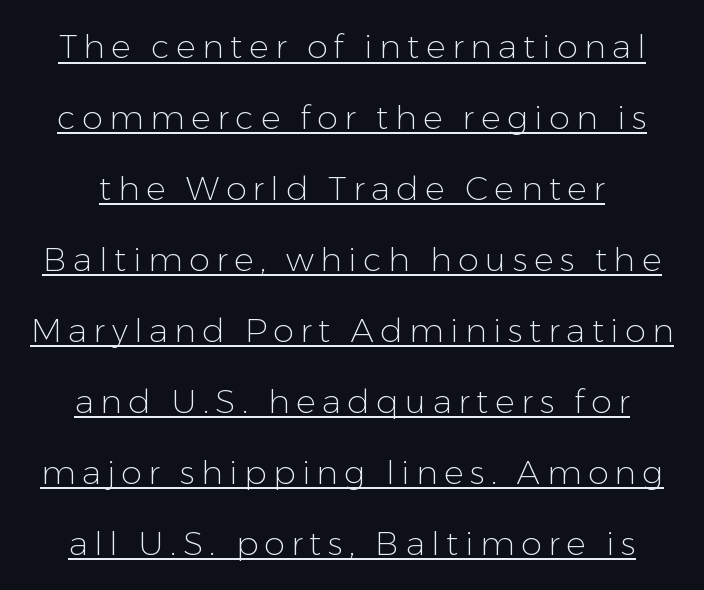
Nothing heavy about these letters — not bold at all. Every stem runs plumb, perpendicular to the baseline. Does the type have serifs? No, each stem ends abruptly. Think of a printed novel: that variable character pitch is what you see here. Does the leading feel generous? Absolutely, it's lavish.
